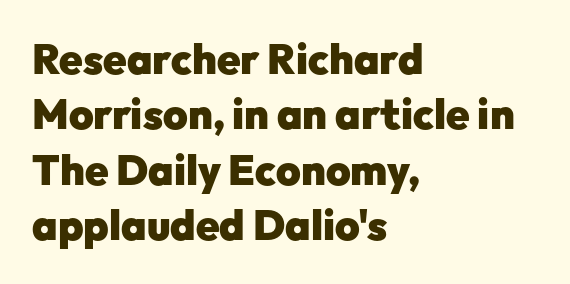
The image shows 42 px heavy sans-serif type, upright; set left-aligned, normal line spacing (1.32x), normal letter spacing, not underlined; low stroke contrast and a medium x-height.
